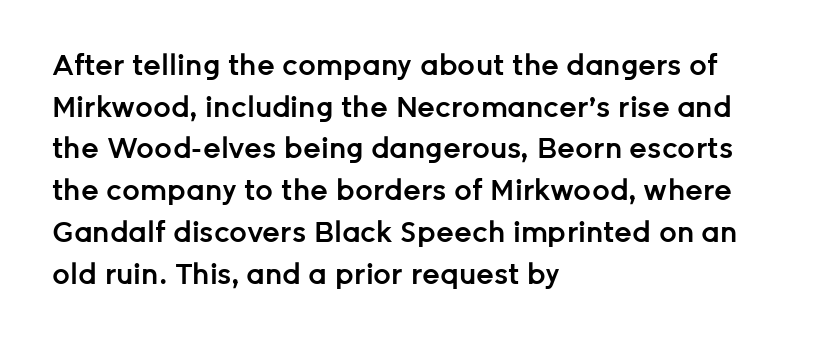
Is the type bold? Partly — it's a semibold, heavier than regular but not fully bold. Glance below the letters and you will spot only blank space. These lines keep a tight, regular rhythm from letter to letter. Do the characters align in a grid? No, the font is proportional. Observe the absence of serifs on each vertical stroke in this sample.
